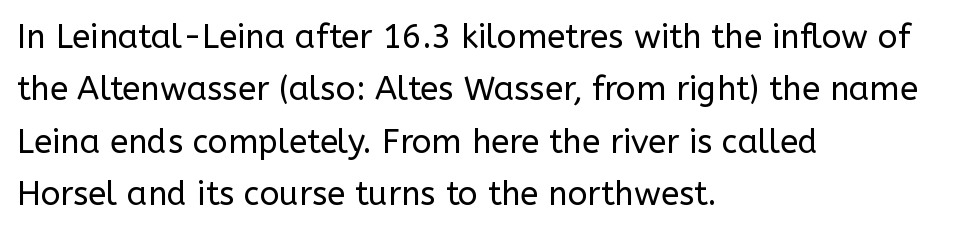
{"serif": "no", "italic": "no", "bold": "no", "weight": "regular", "width": "normal", "stroke_contrast": "low", "x_height": "medium", "monospaced": "no", "underline": "no", "align": "left", "line_spacing": "normal", "line_spacing_ratio": 1.59, "letter_spacing": "normal", "letter_spacing_em": 0.0, "glyph_px": 33}
